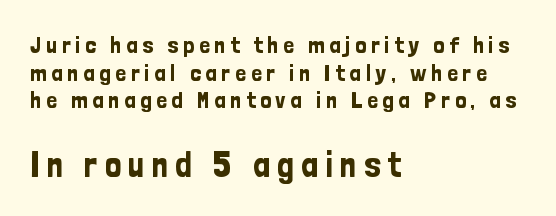
Q: Is the text italic (slanted)? A: No, it is upright.
Q: Is the typeface a serif or a sans-serif typeface? A: Sans-serif.
Q: Is the text underlined? A: No.
Q: How is the paragraph aligned? A: Left-aligned.
Q: Is the spacing between letters normal or unusually wide? A: Unusually wide.
Q: Is the spacing between lines tight, normal or loose? A: Tight.
Q: Which block of text is set in a larger size, the first (top) or the second (bottom)? A: The second (bottom) one.
Q: Width (condensed, normal, or wide)? A: Condensed.
Q: Stroke contrast? A: Low.
Q: x-height? A: Medium.
Q: Monospaced? A: No.
